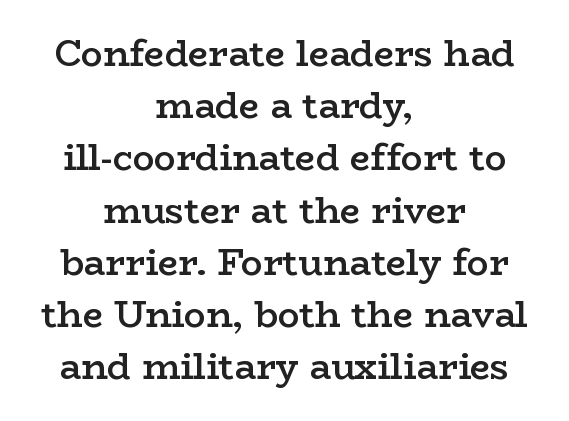
Q: Is the text bold? A: Semi-bold.
Q: Is the text italic (slanted)? A: No, it is upright.
Q: Is the typeface a serif or a sans-serif typeface? A: Serif.
Q: Is the text underlined? A: No.
Q: How is the paragraph aligned? A: Centered.
Q: Is the spacing between letters normal or unusually wide? A: Normal.
Q: Is the spacing between lines tight, normal or loose? A: Normal.
Q: Width (condensed, normal, or wide)? A: Wide.
Q: Stroke contrast? A: Low.
Q: x-height? A: Medium.
Q: Monospaced? A: No.
